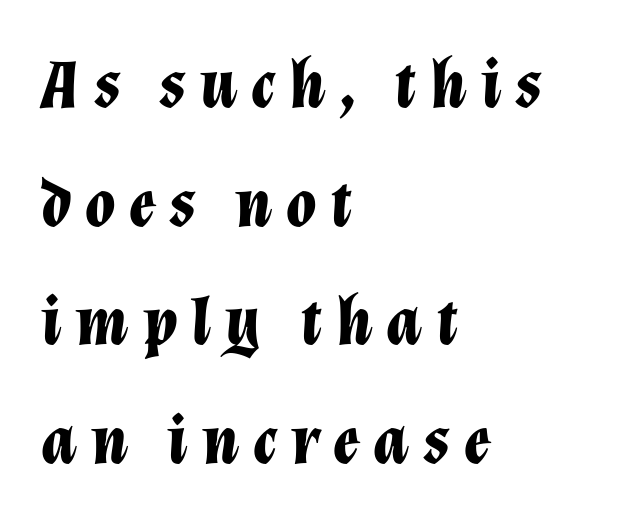
Q: Is the text bold? A: Yes.
Q: Is the text italic (slanted)? A: Yes, it leans right by about 12 degrees.
Q: Is the text underlined? A: No.
Q: How is the paragraph aligned? A: Left-aligned.
Q: Is the spacing between letters normal or unusually wide? A: Unusually wide.
Q: Width (condensed, normal, or wide)? A: Normal.
Q: Stroke contrast? A: Low.
Q: x-height? A: Medium.
Q: Monospaced? A: No.
